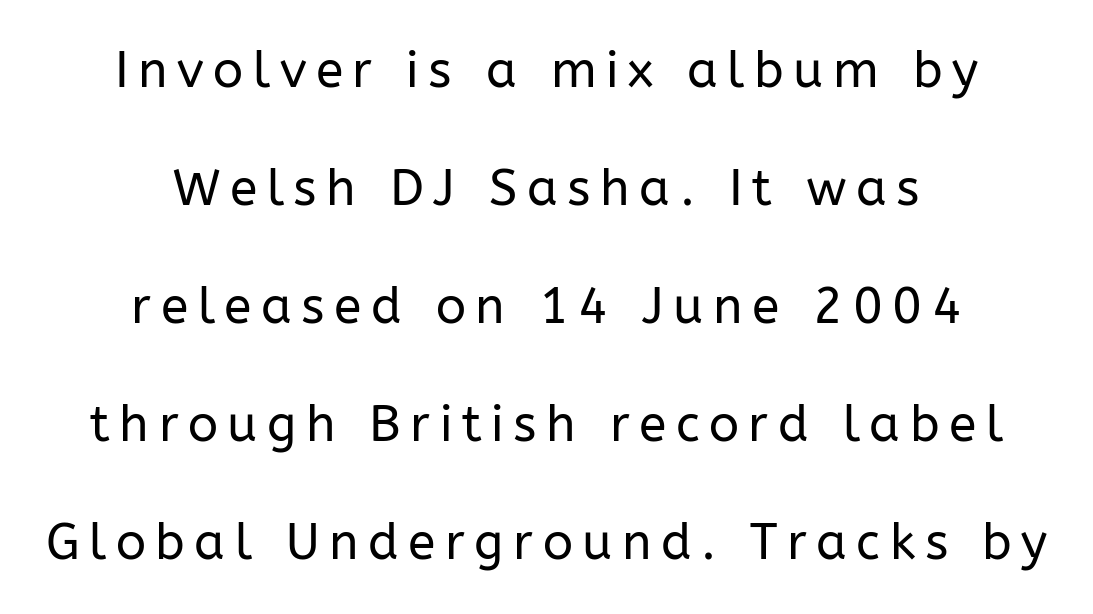
Is the block centered? Yes — each line is placed symmetrically about the middle. Proportional: the letters do not fall into vertical columns. Nobody drew a line under any word here. Stems here are at most as thick as an everyday book face.
